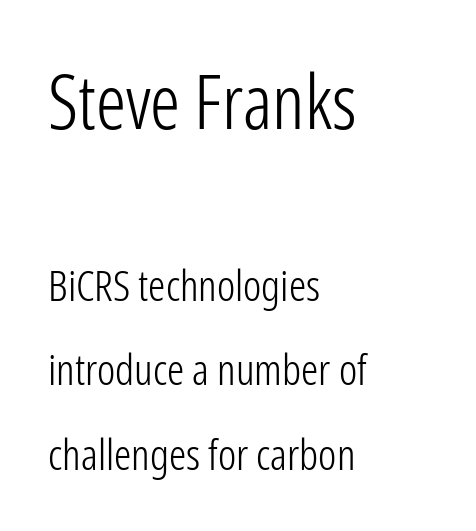
Q: Is the text bold? A: No.
Q: Is the text italic (slanted)? A: No, it is upright.
Q: Is the typeface a serif or a sans-serif typeface? A: Sans-serif.
Q: Is the text underlined? A: No.
Q: How is the paragraph aligned? A: Left-aligned.
Q: Is the spacing between letters normal or unusually wide? A: Normal.
Q: Is the spacing between lines tight, normal or loose? A: Loose.
Q: Which block of text is set in a larger size, the first (top) or the second (bottom)? A: The first (top) one.
Q: Width (condensed, normal, or wide)? A: Condensed.
Q: Stroke contrast? A: Low.
Q: x-height? A: Medium.
Q: Monospaced? A: No.
